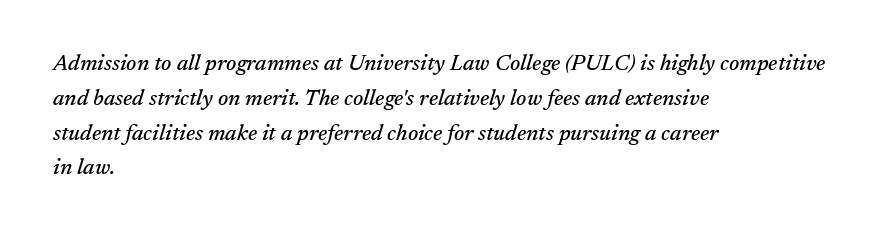
The image shows 22 px text type, italic (leaning right); set left-aligned, normal line spacing (1.58x), normal letter spacing, not underlined.
